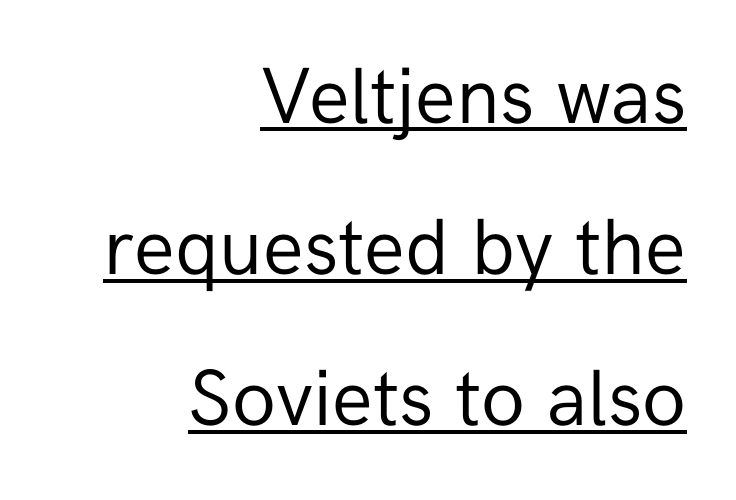
{"serif": "no", "italic": "no", "bold": "no", "weight": "regular", "width": "normal", "stroke_contrast": "low", "x_height": "medium", "monospaced": "no", "underline": "yes", "align": "right", "line_spacing_ratio": 1.89, "letter_spacing": "normal", "letter_spacing_em": 0.0, "glyph_px": 80}
